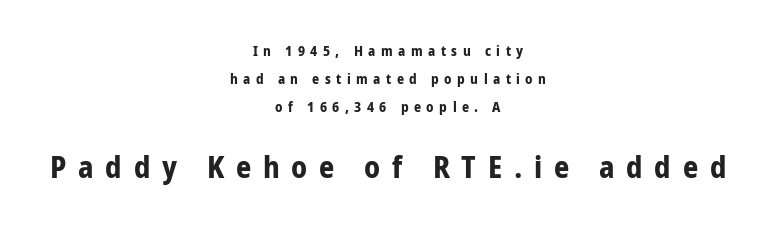
{"serif": "no", "italic": "no", "bold": "yes", "weight": "bold", "width": "normal", "stroke_contrast": "low", "x_height": "medium", "monospaced": "no", "underline": "no", "align": "center", "line_spacing": "loose", "line_spacing_ratio": 1.99, "letter_spacing": "wide", "letter_spacing_em": 0.39, "larger_block": "second", "size_ratio": 2.14, "glyph_px": 30}
